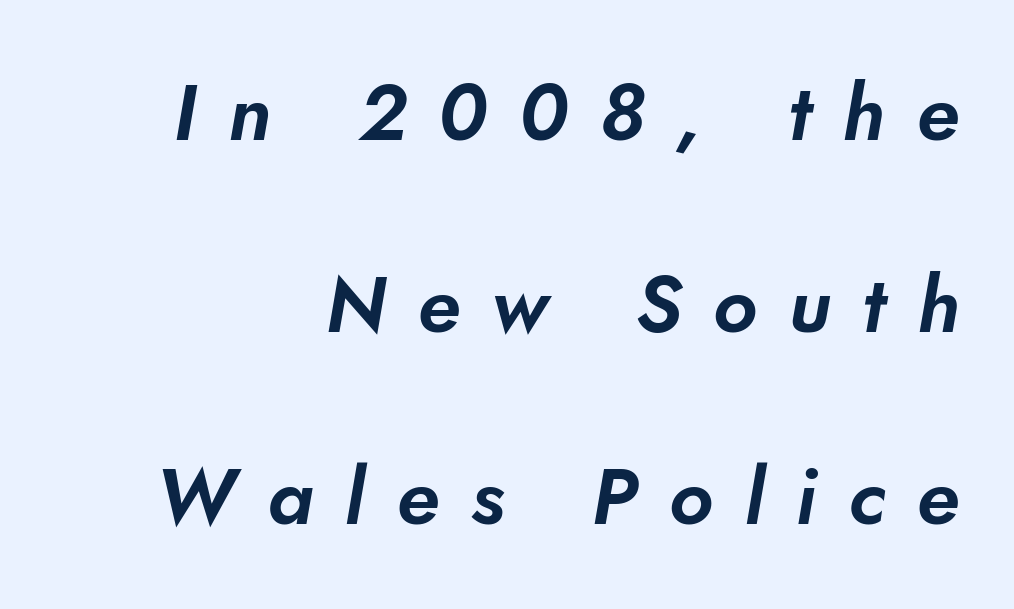
{"serif": "no", "width": "normal", "stroke_contrast": "low", "x_height": "small", "monospaced": "no", "underline": "no", "align": "right", "line_spacing": "loose", "line_spacing_ratio": 2.43, "letter_spacing": "wide", "letter_spacing_em": 0.4, "glyph_px": 79}
